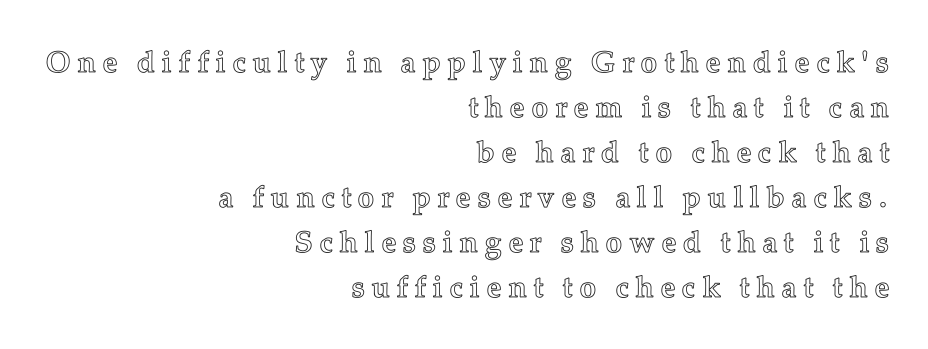
Q: Is the text italic (slanted)? A: No, it is upright.
Q: Is the text underlined? A: No.
Q: How is the paragraph aligned? A: Right-aligned.
Q: Is the spacing between letters normal or unusually wide? A: Unusually wide.
Q: Is the spacing between lines tight, normal or loose? A: Normal.
Q: Width (condensed, normal, or wide)? A: Normal.
Q: x-height? A: Medium.
Q: Monospaced? A: No.
